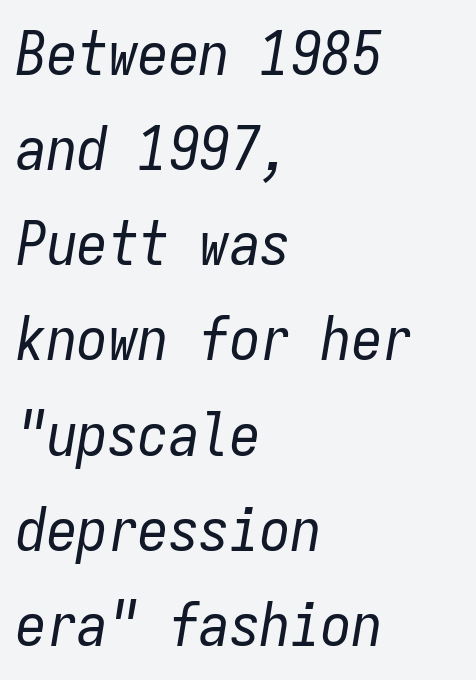
Q: Is the text bold? A: No.
Q: Is the text italic (slanted)? A: Yes, it leans right by about 9 degrees.
Q: Is the text underlined? A: No.
Q: How is the paragraph aligned? A: Left-aligned.
Q: Is the spacing between letters normal or unusually wide? A: Normal.
Q: Is the spacing between lines tight, normal or loose? A: Normal.
Q: Width (condensed, normal, or wide)? A: Condensed.
Q: Stroke contrast? A: Low.
Q: x-height? A: Medium.
Q: Monospaced? A: Yes.
